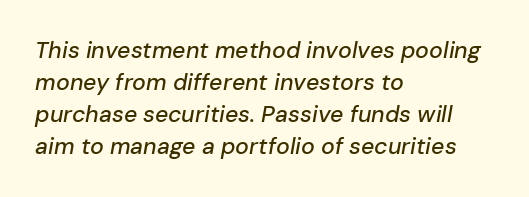
{"italic": "yes", "lean": "right", "slant_degrees": 10, "underline": "no", "align": "left", "line_spacing": "normal", "line_spacing_ratio": 1.39, "letter_spacing": "normal", "letter_spacing_em": 0.0, "glyph_px": 23}
